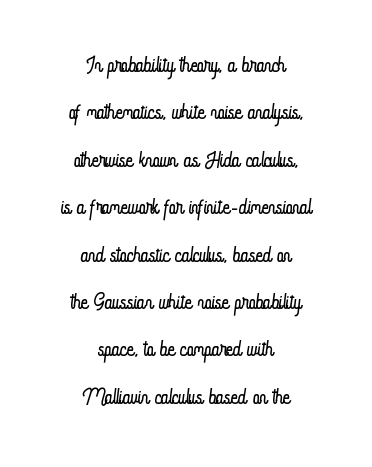
These lines stack symmetrically, like a column narrowing and widening about its center. In terms of letterspacing, this is plain default setting. Varying glyph widths throughout — classic text-font behaviour. The glyphs are unaccompanied by any horizontal stroke below them. The vertical gap from one line to the next is medium.
